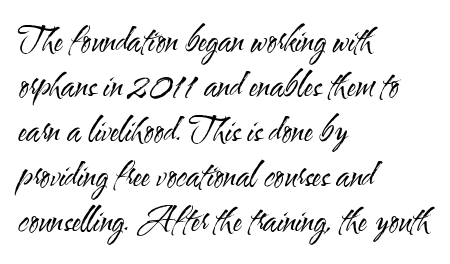
{"serif": "no", "bold": "no", "weight": "regular", "width": "condensed", "stroke_contrast": "medium", "x_height": "small", "monospaced": "no", "underline": "no", "align": "left", "line_spacing": "normal", "line_spacing_ratio": 1.36, "letter_spacing": "normal", "letter_spacing_em": 0.0, "glyph_px": 33}
